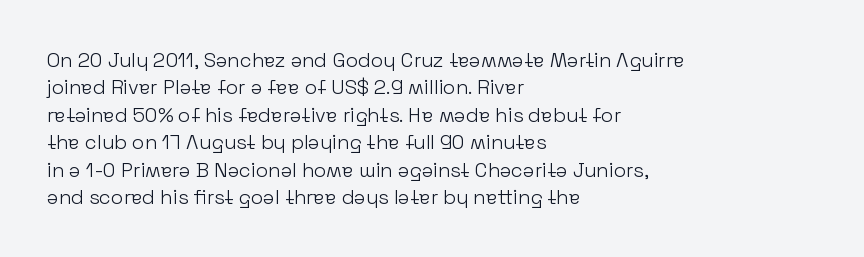
Caption: standard tracking, unaltered. Alignment: flush left. Line spacing here is normal. Weight: not bold — regular or lighter.
